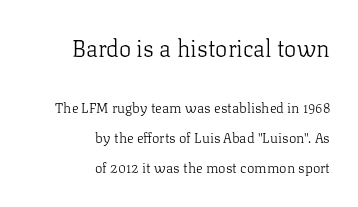
No word sits above an underline. Upright lettering throughout. Whoever set this made the first block the dominant, larger element. Leftover space on each line is placed entirely before the opening word. Baseline-to-baseline distance is far greater than the letter height.
